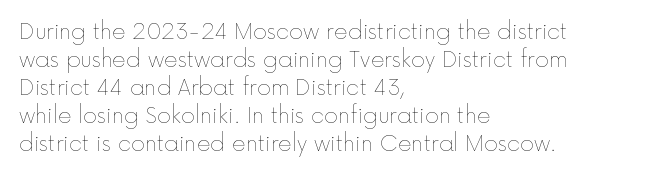
The image shows 21 px text type, upright; set left-aligned, normal line spacing (1.33x), normal letter spacing, not underlined.
